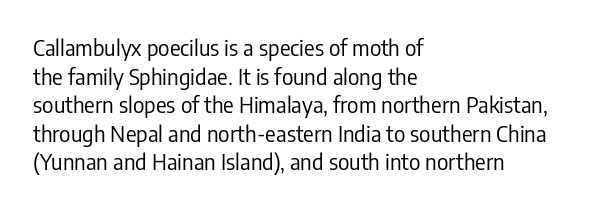
Check the space under the baseline: it is left empty. Characters follow at the spacing the type designer built in. These glyphs show unthickened strokes, regular width or finer. This is the regular roman posture of the typeface. A typesetter would call this leading conventional body-copy spacing. The compositor pushed each line to the left boundary.
